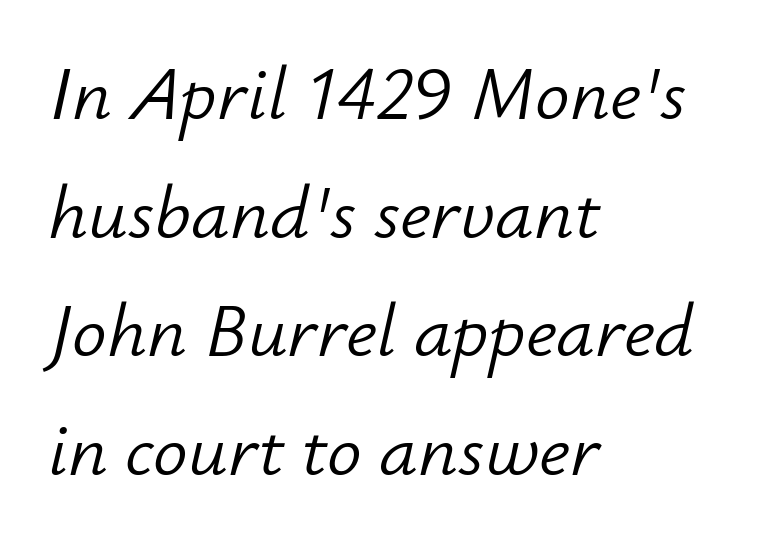
Here the designer chose a conventional face with non-uniform glyph widths. Emphasis-style slanted type is in use. The setting favours the left margin, as ordinary paragraphs usually do. The strokes are not fattened; the text isn't bold.
